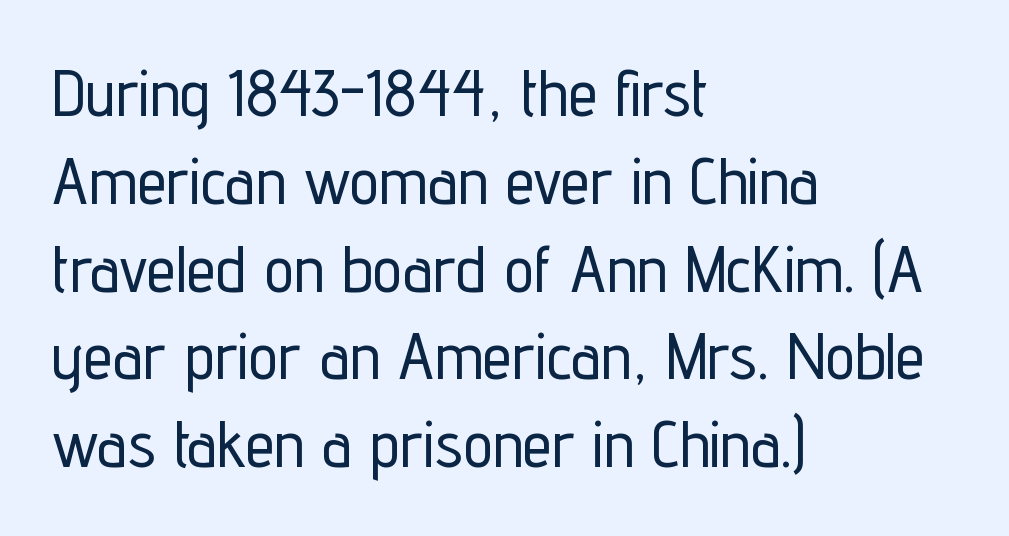
One glance says typical: line gaps are just what's usual. This sample is left-justified, so line endings fall wherever the words run out. The rendering uses natural spacing where letterforms have individual widths. The passage shown is typeset with a sans-serif family. Underlining? Definitely not there.
